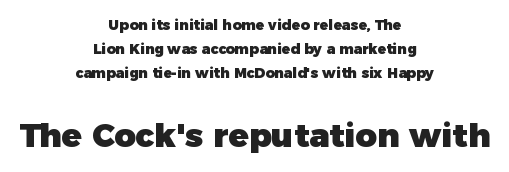
{"serif": "no", "italic": "no", "bold": "yes", "weight": "heavy", "width": "normal", "stroke_contrast": "low", "x_height": "medium", "monospaced": "no", "underline": "no", "align": "center", "line_spacing_ratio": 1.72, "letter_spacing": "normal", "letter_spacing_em": 0.0, "larger_block": "second", "size_ratio": 2.36, "glyph_px": 33}
